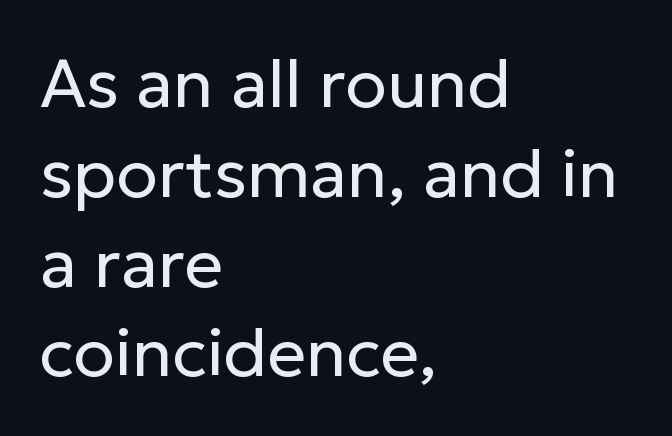
Is this a fixed-width face? No — the glyphs have proportional, varying widths. I'd call this a sans setting — the letters go barefoot. Standard letterfit; no display-style spreading of the glyphs. Unbolded letterforms with no extra heft.
